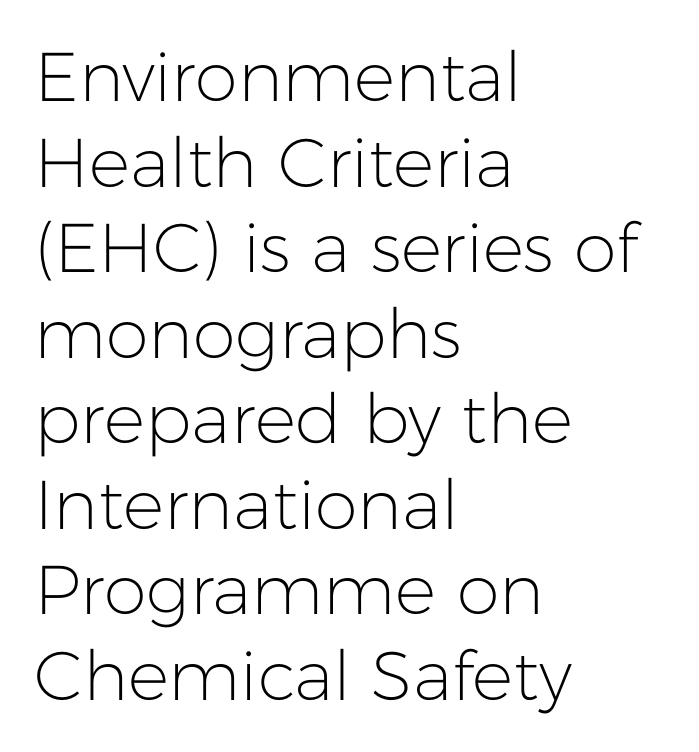
Q: Is the text bold? A: No.
Q: Is the text italic (slanted)? A: No, it is upright.
Q: Is the typeface a serif or a sans-serif typeface? A: Sans-serif.
Q: Is the text underlined? A: No.
Q: How is the paragraph aligned? A: Left-aligned.
Q: Is the spacing between letters normal or unusually wide? A: Normal.
Q: Width (condensed, normal, or wide)? A: Normal.
Q: Stroke contrast? A: Low.
Q: x-height? A: Medium.
Q: Monospaced? A: No.
